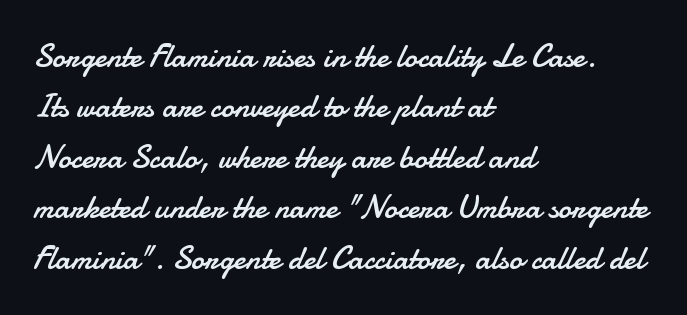
{"serif": "no", "bold": "no", "weight": "regular", "width": "normal", "stroke_contrast": "low", "x_height": "small", "monospaced": "no", "underline": "no", "align": "left", "line_spacing": "normal", "line_spacing_ratio": 1.53, "letter_spacing": "normal", "letter_spacing_em": 0.0, "glyph_px": 33}
